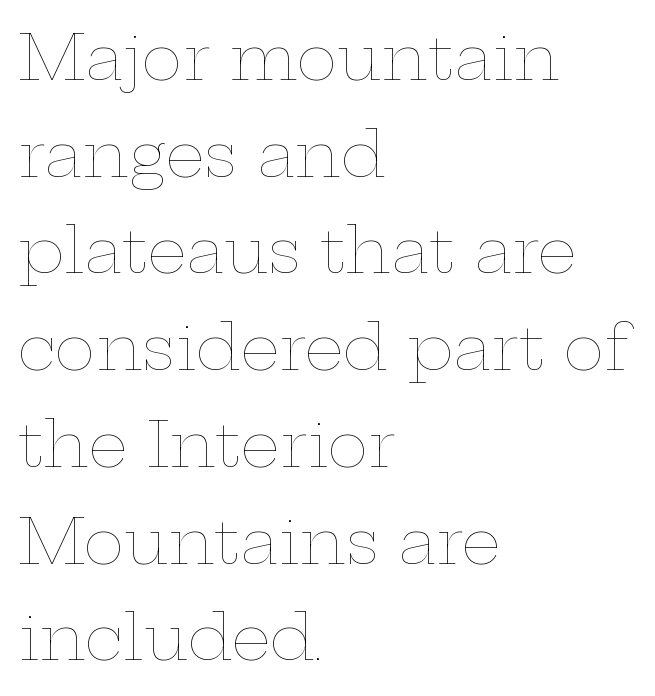
The image shows 62 px thin, wide type, upright; set left-aligned, normal line spacing (1.56x), normal letter spacing, not underlined; low stroke contrast and a medium x-height.
